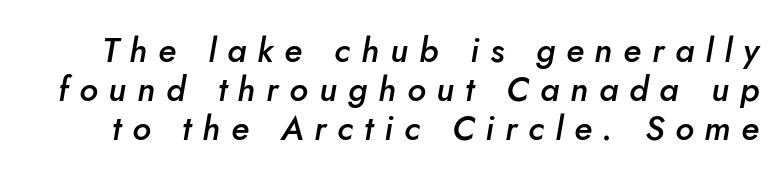
The passage shown is typed in a proportional face where columns would drift. Honestly, the letter spacing is so wide it's the main thing you notice. No word sits above an underline. The font's italic variant was chosen for this text. The passage shown is semibold, sitting just below true bold.
